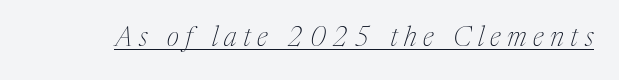
{"italic": "yes", "lean": "right", "slant_degrees": 17, "bold": "no", "underline": "yes", "letter_spacing": "wide", "letter_spacing_em": 0.24, "glyph_px": 27}
